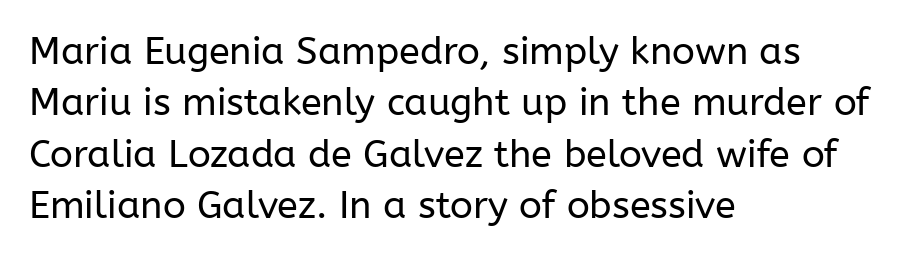
The image shows 38 px regular-weight sans-serif type, upright; set left-aligned, normal line spacing (1.35x), normal letter spacing, not underlined; low stroke contrast and a medium x-height.
